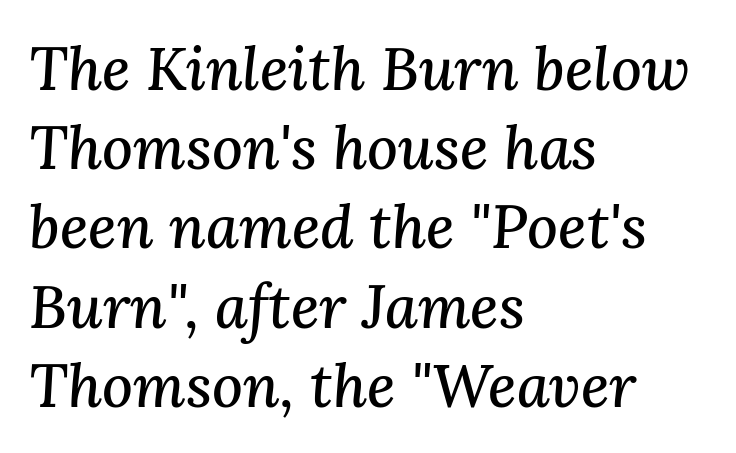
You can tell from the footed stems that serif type was used. One glance says typical: line gaps are just what's usual. This rendering features lettering with no underline. The whole block is typeset with a tilt. Is this a fixed-width face? No — the glyphs have proportional, varying widths.
